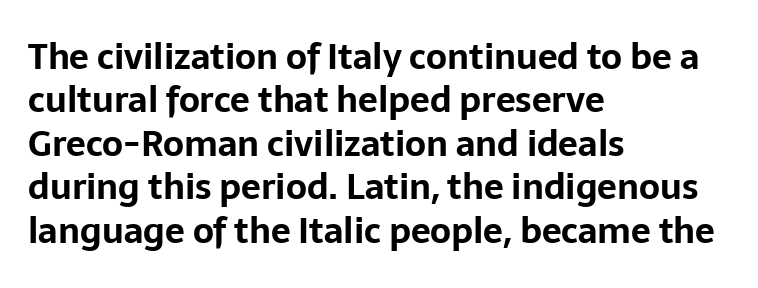
Q: Is the text bold? A: Yes.
Q: Is the text italic (slanted)? A: No, it is upright.
Q: Is the typeface a serif or a sans-serif typeface? A: Sans-serif.
Q: Is the text underlined? A: No.
Q: How is the paragraph aligned? A: Left-aligned.
Q: Is the spacing between letters normal or unusually wide? A: Normal.
Q: Width (condensed, normal, or wide)? A: Normal.
Q: Stroke contrast? A: Low.
Q: x-height? A: Medium.
Q: Monospaced? A: No.
